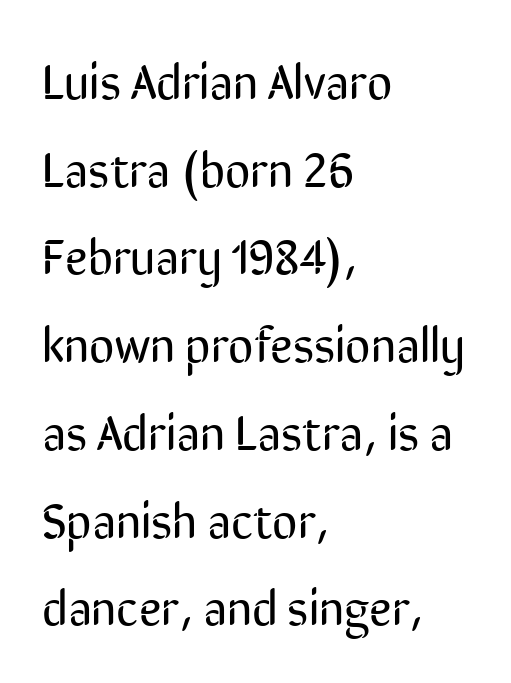
Q: Is the text bold? A: No.
Q: Is the text italic (slanted)? A: No, it is upright.
Q: Is the typeface a serif or a sans-serif typeface? A: Sans-serif.
Q: Is the text underlined? A: No.
Q: How is the paragraph aligned? A: Left-aligned.
Q: Is the spacing between letters normal or unusually wide? A: Normal.
Q: Width (condensed, normal, or wide)? A: Condensed.
Q: Stroke contrast? A: Low.
Q: x-height? A: Medium.
Q: Monospaced? A: No.
